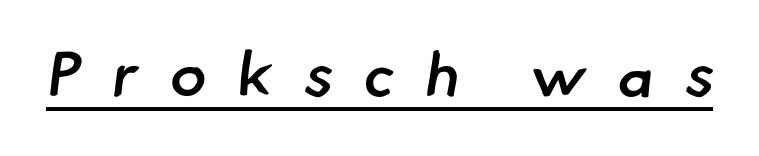
Q: Is the text bold? A: Semi-bold.
Q: Is the typeface a serif or a sans-serif typeface? A: Sans-serif.
Q: Is the text underlined? A: Yes.
Q: Is the spacing between letters normal or unusually wide? A: Unusually wide.
Q: Width (condensed, normal, or wide)? A: Normal.
Q: Stroke contrast? A: Low.
Q: x-height? A: Small.
Q: Monospaced? A: No.
